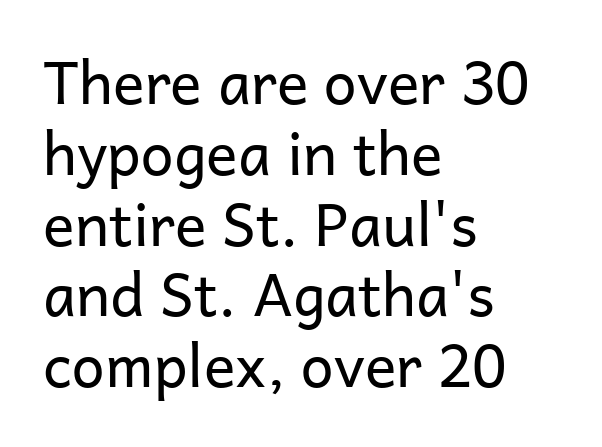
{"serif": "no", "italic": "no", "bold": "no", "weight": "regular", "width": "normal", "stroke_contrast": "low", "x_height": "medium", "monospaced": "no", "underline": "no", "align": "left", "line_spacing_ratio": 1.2, "letter_spacing": "normal", "letter_spacing_em": 0.0, "glyph_px": 59}
